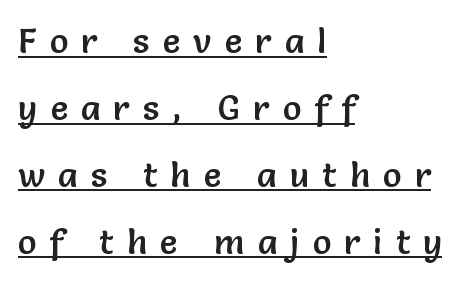
The image shows 35 px sans-serif type, upright; set left-aligned, loose line spacing (1.91x), unusually wide letter spacing (+0.38 em), underlined; low stroke contrast and a medium x-height.
